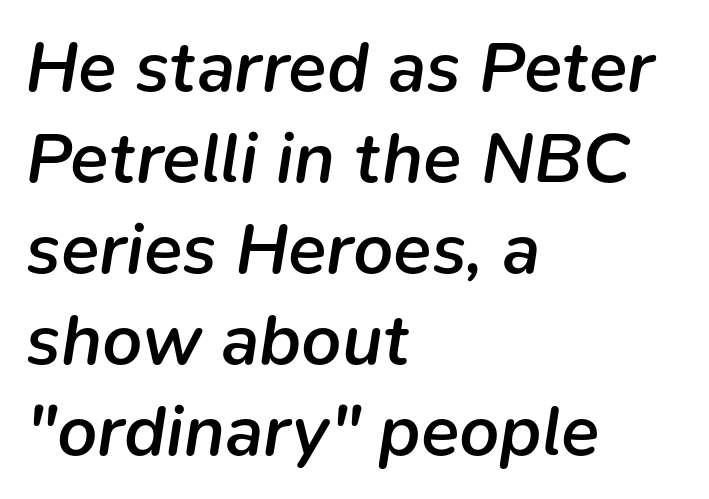
The image shows 71 px semibold type, italic (leaning right); set left-aligned, normal line spacing (1.28x), normal letter spacing, not underlined; low stroke contrast and a medium x-height.
